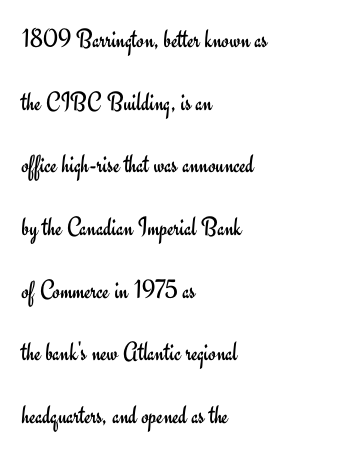
{"bold": "no", "underline": "no", "align": "left", "line_spacing": "loose", "line_spacing_ratio": 2.32, "letter_spacing": "normal", "letter_spacing_em": 0.0, "glyph_px": 27}
